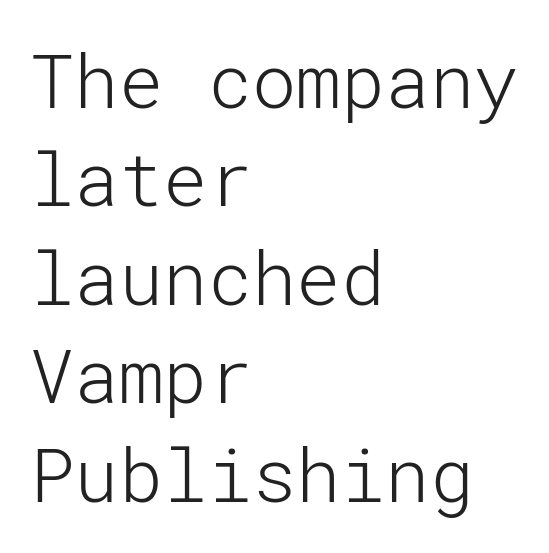
{"serif": "no", "italic": "no", "bold": "no", "weight": "light", "width": "normal", "stroke_contrast": "low", "x_height": "medium", "underline": "no", "align": "left", "line_spacing": "normal", "line_spacing_ratio": 1.33, "letter_spacing": "normal", "letter_spacing_em": 0.0, "glyph_px": 74}
